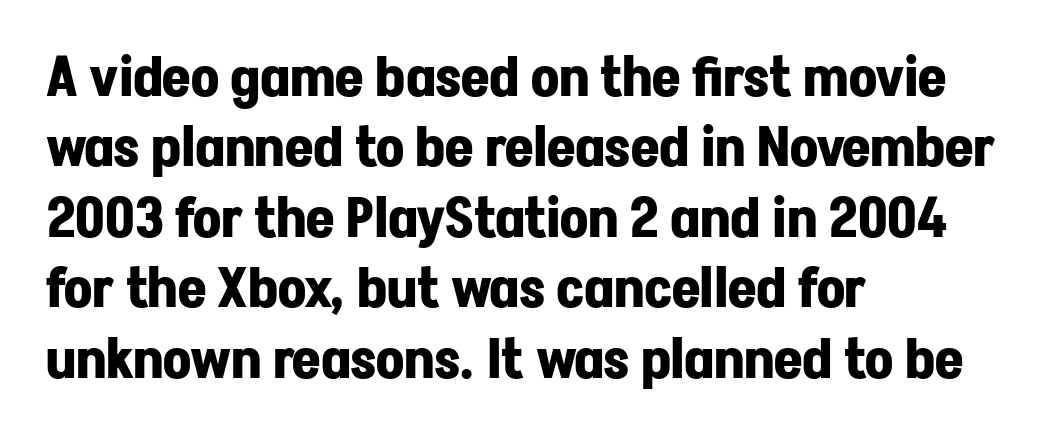
Q: Is the text bold? A: Yes.
Q: Is the text italic (slanted)? A: No, it is upright.
Q: Is the typeface a serif or a sans-serif typeface? A: Sans-serif.
Q: Is the text underlined? A: No.
Q: How is the paragraph aligned? A: Left-aligned.
Q: Is the spacing between letters normal or unusually wide? A: Normal.
Q: Is the spacing between lines tight, normal or loose? A: Normal.
Q: Width (condensed, normal, or wide)? A: Normal.
Q: Stroke contrast? A: Low.
Q: x-height? A: Medium.
Q: Monospaced? A: No.
